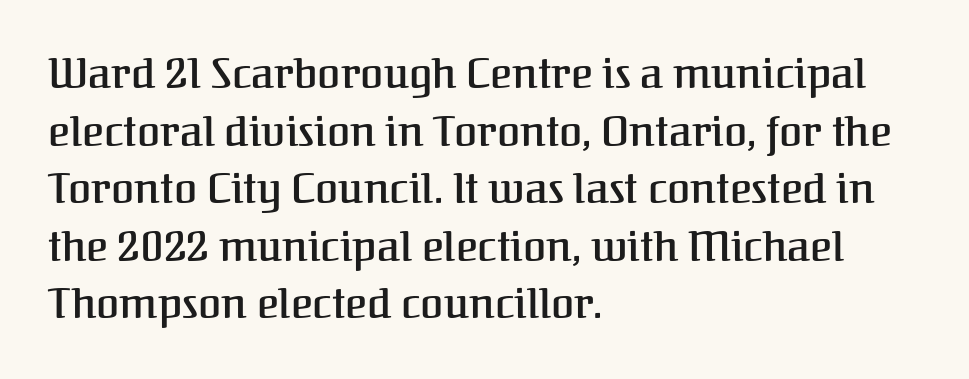
{"serif": "yes", "italic": "no", "bold": "semi", "weight": "semibold", "width": "normal", "stroke_contrast": "medium", "x_height": "medium", "monospaced": "no", "underline": "no", "align": "left", "line_spacing": "normal", "line_spacing_ratio": 1.37, "letter_spacing": "normal", "letter_spacing_em": 0.0, "glyph_px": 42}
